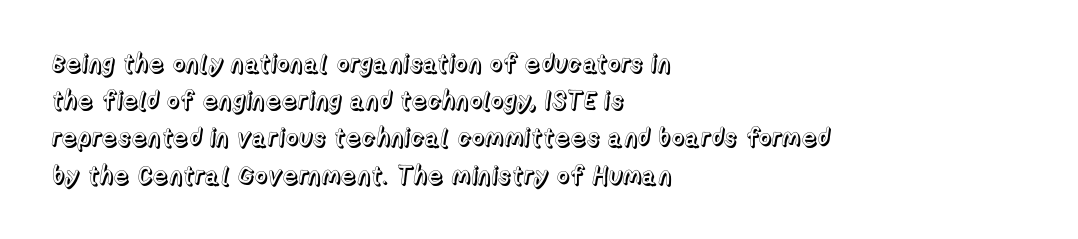
Q: Is the text italic (slanted)? A: Yes.
Q: Is the text underlined? A: No.
Q: How is the paragraph aligned? A: Left-aligned.
Q: Is the spacing between letters normal or unusually wide? A: Normal.
Q: Is the spacing between lines tight, normal or loose? A: Normal.
